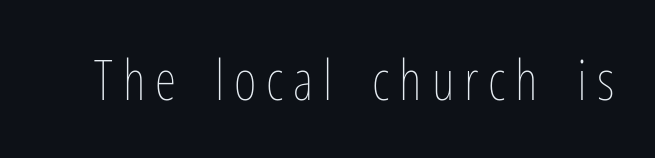
Q: Is the text bold? A: No.
Q: Is the text italic (slanted)? A: No, it is upright.
Q: Is the text underlined? A: No.
Q: Width (condensed, normal, or wide)? A: Condensed.
Q: Stroke contrast? A: Low.
Q: x-height? A: Medium.
Q: Monospaced? A: No.
